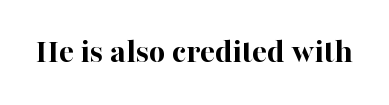
{"serif": "yes", "italic": "no", "bold": "yes", "weight": "bold", "width": "normal", "stroke_contrast": "high", "x_height": "medium", "monospaced": "no", "underline": "no", "letter_spacing": "normal", "letter_spacing_em": 0.0, "glyph_px": 35}
